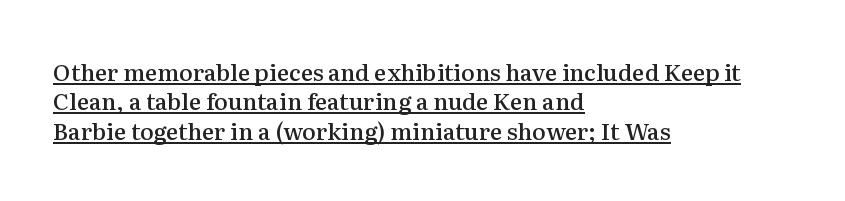
{"italic": "no", "bold": "semi", "underline": "yes", "align": "left", "line_spacing": "normal", "line_spacing_ratio": 1.28, "letter_spacing": "normal", "letter_spacing_em": 0.0, "glyph_px": 23}
